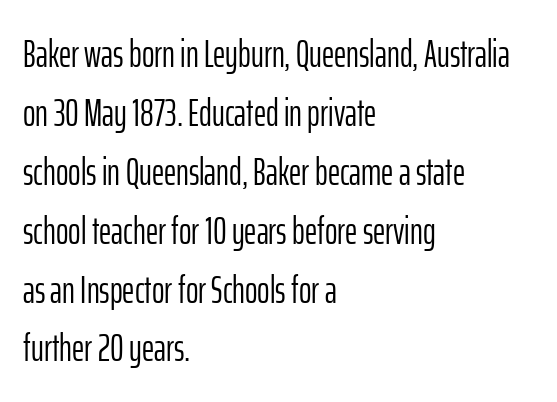
{"serif": "no", "italic": "no", "bold": "no", "weight": "light", "width": "condensed", "stroke_contrast": "low", "x_height": "medium", "monospaced": "no", "underline": "no", "align": "left", "line_spacing": "normal", "line_spacing_ratio": 1.55, "letter_spacing": "normal", "letter_spacing_em": 0.0, "glyph_px": 38}
